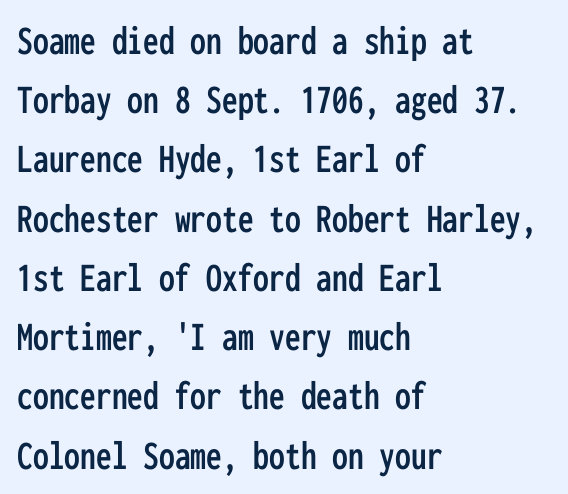
{"serif": "no", "italic": "no", "width": "condensed", "stroke_contrast": "low", "x_height": "medium", "monospaced": "yes", "underline": "no", "align": "left", "line_spacing": "normal", "line_spacing_ratio": 1.41, "letter_spacing": "normal", "letter_spacing_em": 0.0, "glyph_px": 42}
